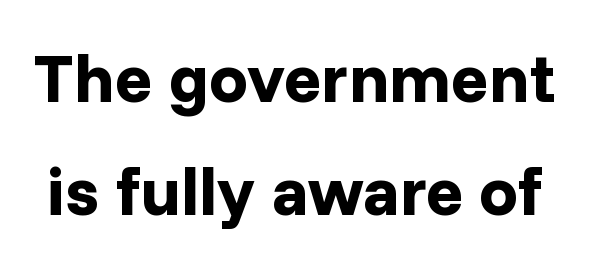
Honestly, the row spacing looks completely unremarkable. The lettering holds an erect, upright posture throughout. Between one letter and the next there's only the usual sliver of space. Emphasis by weight is at full strength: bold. The baseline area is clear. Spacing verdict: proportional, widths tailored to each character.
